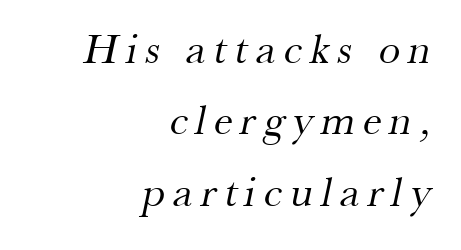
To sum up the face: it has serifs. Varying glyph widths throughout — classic text-font behaviour. The paragraph has a hard right edge and a soft left edge. Heaviness? Minimal to ordinary, like unemphasized prose. Only glyphs here, with clear space below each row. This block has exactly the height ordinary leading produces.
